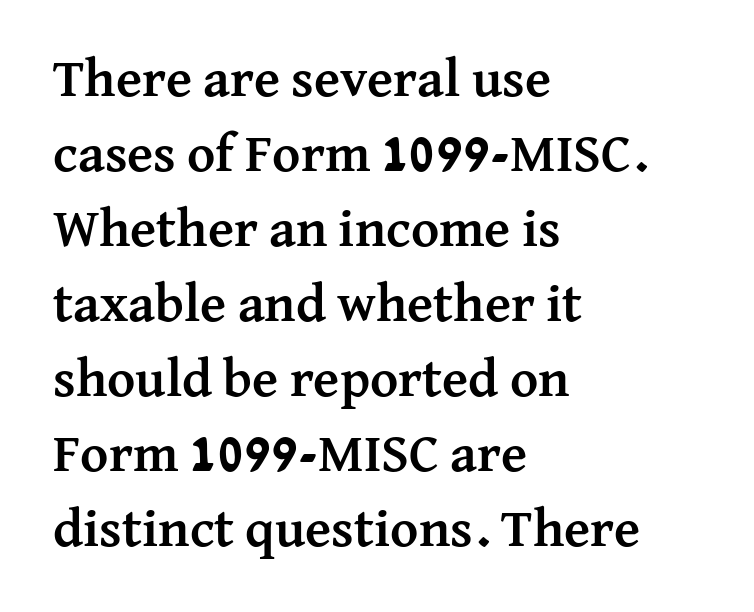
{"serif": "yes", "italic": "no", "bold": "yes", "weight": "semibold", "width": "normal", "stroke_contrast": "medium", "x_height": "medium", "monospaced": "no", "underline": "no", "align": "left", "line_spacing": "normal", "line_spacing_ratio": 1.39, "letter_spacing": "normal", "letter_spacing_em": 0.0, "glyph_px": 54}
